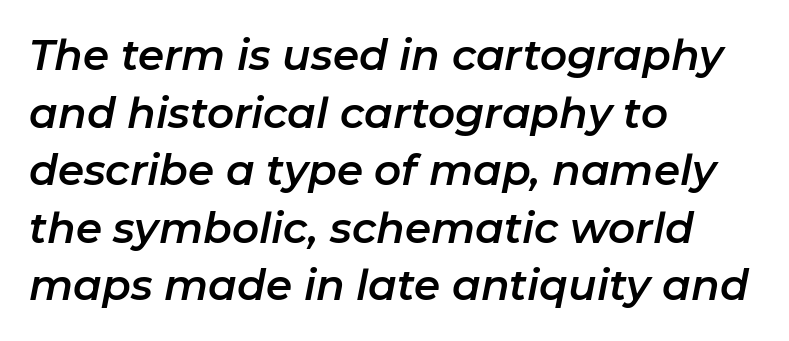
The image shows 42 px text type, italic (leaning right); set left-aligned, normal line spacing (1.37x), normal letter spacing, not underlined; low stroke contrast and a medium x-height.
